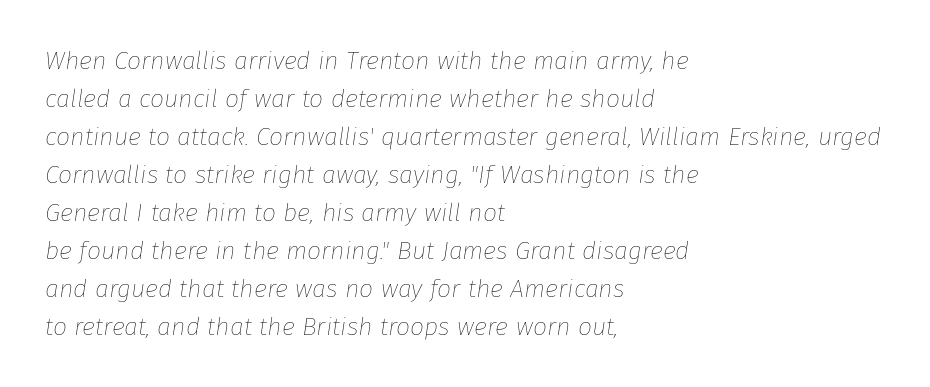
{"italic": "yes", "lean": "right", "slant_degrees": 8, "bold": "no", "underline": "no", "align": "left", "line_spacing": "normal", "line_spacing_ratio": 1.52, "letter_spacing": "normal", "letter_spacing_em": 0.0, "glyph_px": 25}
